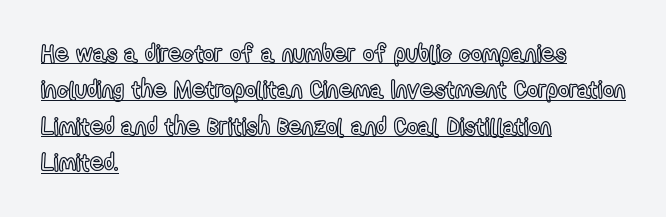
Q: Is the text italic (slanted)? A: No, it is upright.
Q: Is the text underlined? A: Yes.
Q: How is the paragraph aligned? A: Left-aligned.
Q: Is the spacing between letters normal or unusually wide? A: Normal.
Q: Is the spacing between lines tight, normal or loose? A: Normal.
